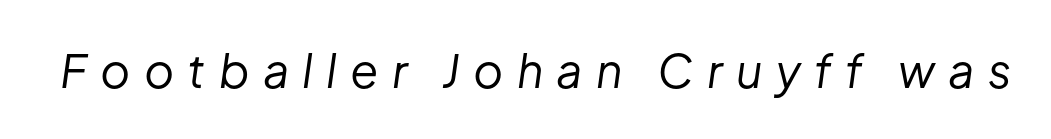
Anything drawn beneath the words? Only blank space. The rendering applies a slant to the glyphs. Does extra space separate the letters? Yes, quite a lot of it. Stroke thickness stays within the range of a standard reading face or lighter. You could not count columns in this text — the font is proportionally spaced.
